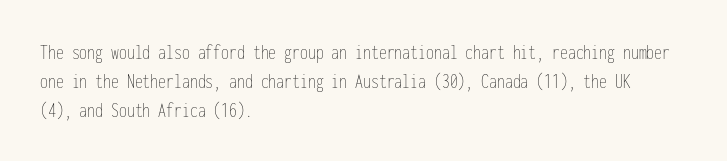
The image shows 21 px text type, upright; set left-aligned, normal line spacing (1.37x), normal letter spacing, not underlined.
